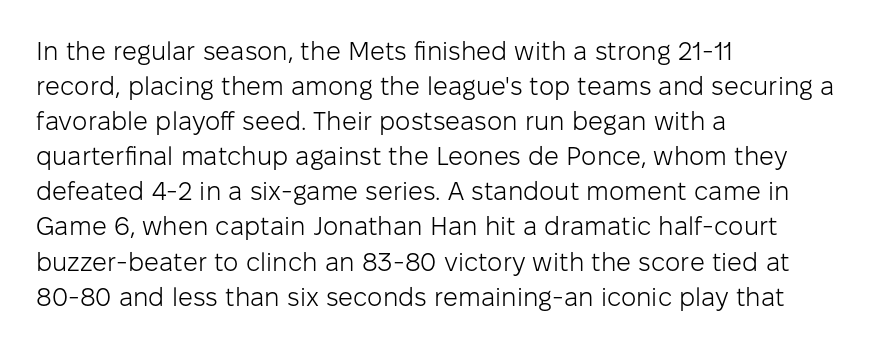
{"italic": "no", "bold": "no", "underline": "no", "align": "left", "line_spacing": "normal", "line_spacing_ratio": 1.35, "letter_spacing": "normal", "letter_spacing_em": 0.0, "glyph_px": 26}
